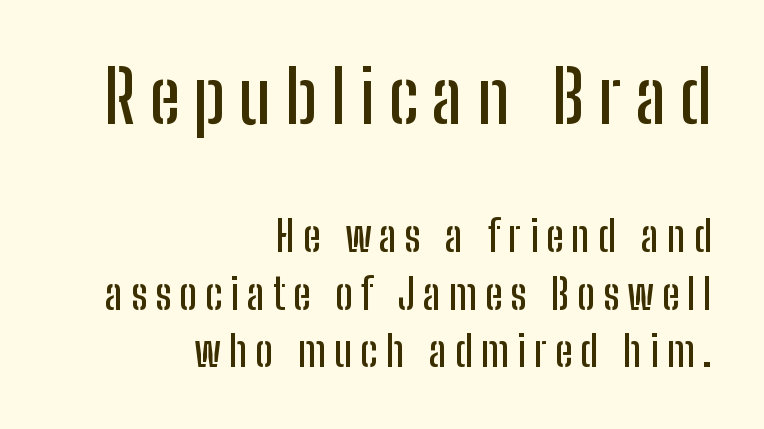
{"serif": "no", "italic": "no", "width": "condensed", "stroke_contrast": "low", "x_height": "medium", "monospaced": "no", "underline": "no", "align": "right", "line_spacing": "normal", "line_spacing_ratio": 1.37, "larger_block": "first", "size_ratio": 1.74, "glyph_px": 73}
